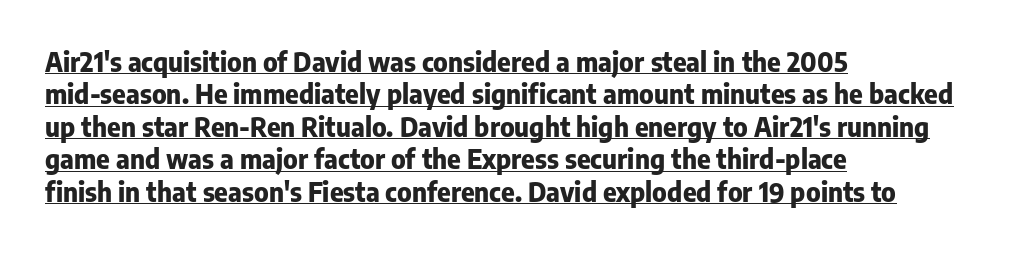
The image shows 26 px bold type, upright; set left-aligned, normal line spacing (1.25x), normal letter spacing, underlined.
